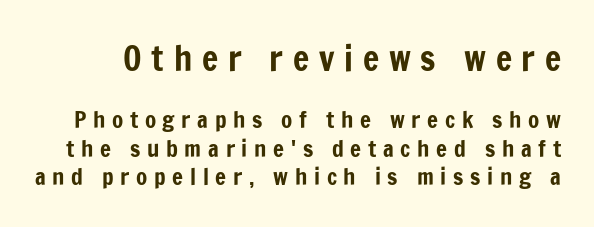
Q: Is the text italic (slanted)? A: No, it is upright.
Q: Is the typeface a serif or a sans-serif typeface? A: Sans-serif.
Q: Is the text underlined? A: No.
Q: Is the spacing between letters normal or unusually wide? A: Unusually wide.
Q: Which block of text is set in a larger size, the first (top) or the second (bottom)? A: The first (top) one.
Q: Width (condensed, normal, or wide)? A: Condensed.
Q: Stroke contrast? A: Low.
Q: x-height? A: Medium.
Q: Monospaced? A: No.
